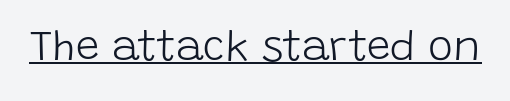
Q: Is the text bold? A: No.
Q: Is the text italic (slanted)? A: No, it is upright.
Q: Is the typeface a serif or a sans-serif typeface? A: Sans-serif.
Q: Is the text underlined? A: Yes.
Q: Is the spacing between letters normal or unusually wide? A: Normal.
Q: Width (condensed, normal, or wide)? A: Normal.
Q: Stroke contrast? A: Low.
Q: x-height? A: Large.
Q: Monospaced? A: No.
